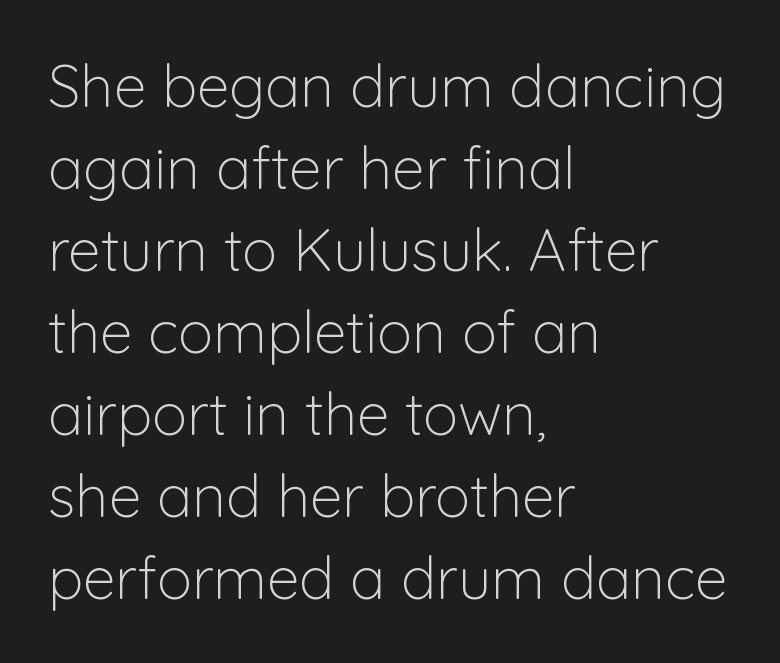
Q: Is the text bold? A: No.
Q: Is the text italic (slanted)? A: No, it is upright.
Q: Is the typeface a serif or a sans-serif typeface? A: Sans-serif.
Q: Is the text underlined? A: No.
Q: How is the paragraph aligned? A: Left-aligned.
Q: Is the spacing between letters normal or unusually wide? A: Normal.
Q: Is the spacing between lines tight, normal or loose? A: Normal.
Q: Width (condensed, normal, or wide)? A: Normal.
Q: Stroke contrast? A: Low.
Q: x-height? A: Medium.
Q: Monospaced? A: No.
